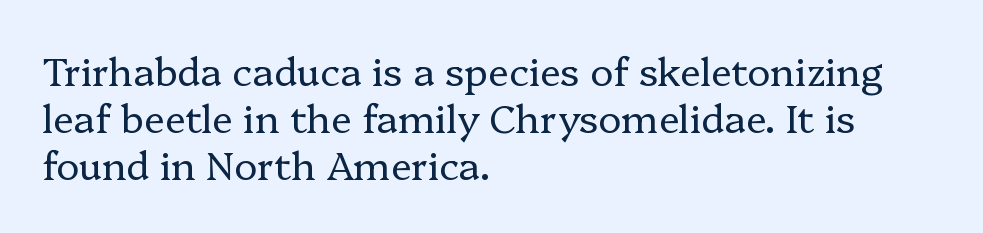
{"serif": "yes", "italic": "no", "bold": "no", "weight": "regular", "width": "normal", "stroke_contrast": "low", "x_height": "medium", "monospaced": "no", "underline": "no", "align": "left", "line_spacing_ratio": 1.21, "letter_spacing": "normal", "letter_spacing_em": 0.0, "glyph_px": 39}
